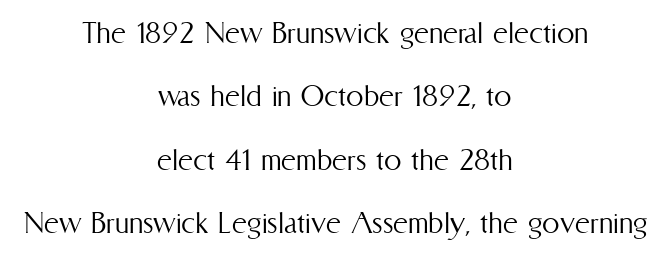
The image shows 35 px light, condensed type, upright; set centered, line spacing 1.81x, normal letter spacing, not underlined; medium stroke contrast and a medium x-height.
